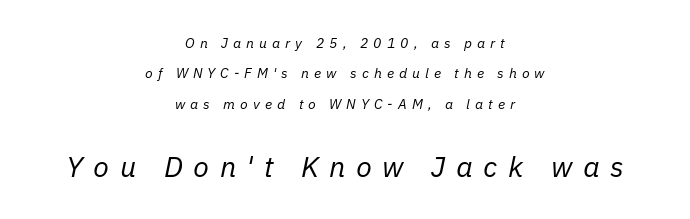
The image shows 29 px regular-weight type, italic (leaning right); set centered, loose line spacing (2.17x), unusually wide letter spacing (+0.36 em), not underlined; the second (bottom) block is 2.07x larger; low stroke contrast and a medium x-height.
